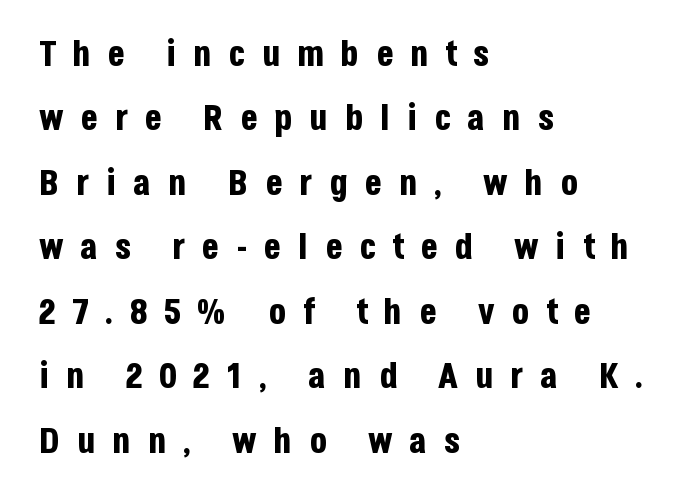
Left-aligned paragraph, ragged on the right. You could not count columns in this text — the font is proportionally spaced. This sample uses an upright cut, with every glyph sitting square on the baseline. Short note: letters widely spaced. Descenders hang freely into open space.
